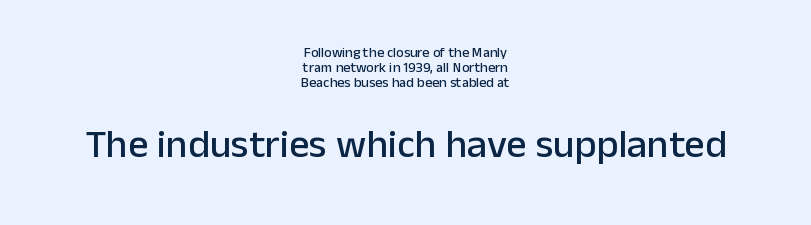
Horizontal bands of white between lines are thin slivers. Both edges are ragged and mirror each other, which tells us the setting is centered. This is the regular roman posture of the typeface. Letterform terminals end flat and unadorned throughout the passage.
